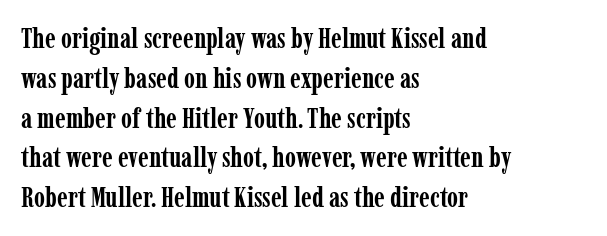
Q: Is the text bold? A: Yes.
Q: Is the text italic (slanted)? A: No, it is upright.
Q: Is the typeface a serif or a sans-serif typeface? A: Serif.
Q: Is the text underlined? A: No.
Q: How is the paragraph aligned? A: Left-aligned.
Q: Is the spacing between letters normal or unusually wide? A: Normal.
Q: Is the spacing between lines tight, normal or loose? A: Normal.
Q: Width (condensed, normal, or wide)? A: Condensed.
Q: Stroke contrast? A: Low.
Q: x-height? A: Medium.
Q: Monospaced? A: No.
